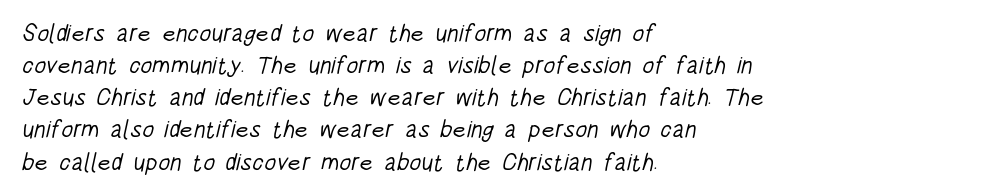
The image shows 24 px text type; set left-aligned, normal line spacing (1.34x), normal letter spacing, not underlined.
